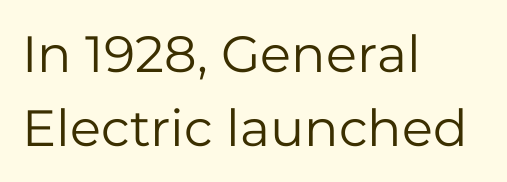
The image shows 51 px regular-weight sans-serif type, upright; set left-aligned, normal line spacing (1.46x), normal letter spacing, not underlined; low stroke contrast and a medium x-height.
